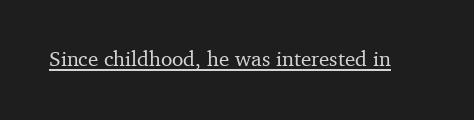
The image shows 21 px text type, upright; set normal letter spacing, underlined.
